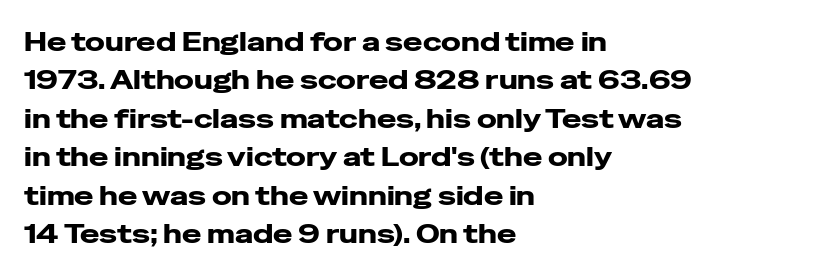
A typesetter would mark this as roman, not italic. Rule under the text: the space is simply empty. Layout note: lines flush left. The designer left line spacing at the default. What weight is shown? A full bold with thick strokes. This sample uses plain, unmodified letter spacing.
